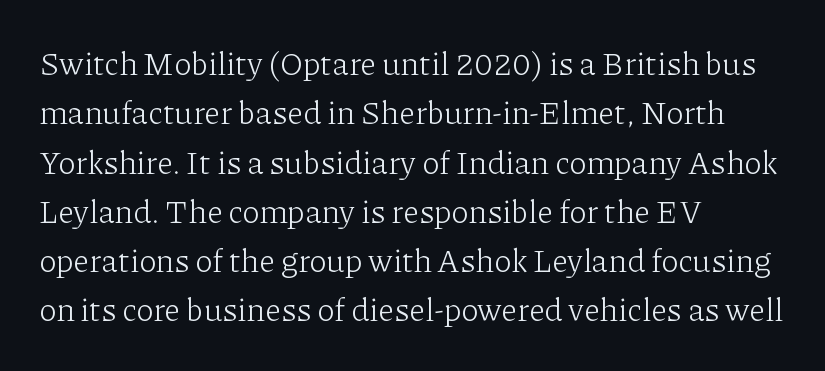
The image shows 32 px light serif type, upright; set left-aligned, normal line spacing (1.54x), normal letter spacing, not underlined; low stroke contrast and a medium x-height.
